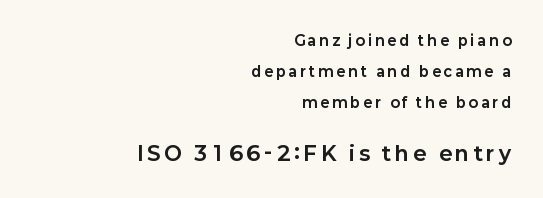
Characters remain perfectly vertical along every line. The rendering inserts visible extra space after every character. Airy leading. If you drew a ruler down the right edge, every line would touch it.
